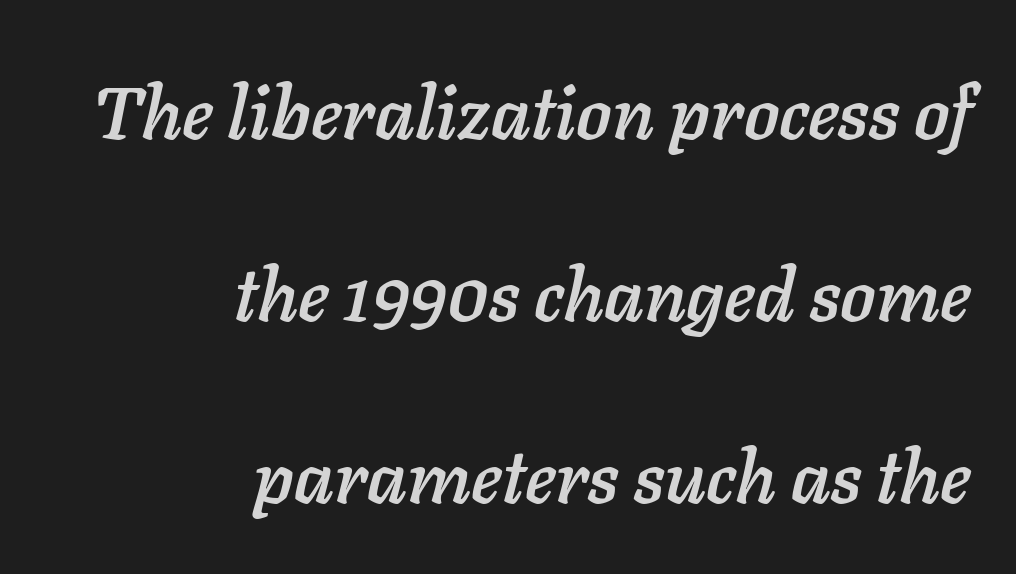
Every row of glyphs terminates at an identical x-position on the right. The line texture is even and compact thanks to regular tracking. Airy leading. Does the lettering tilt? It does — this is italic.
